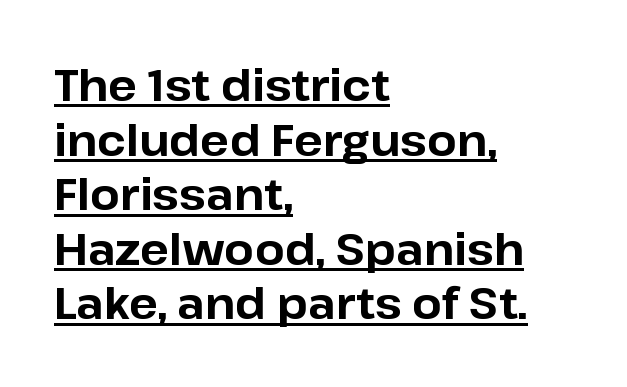
The image shows 43 px bold sans-serif type, upright; set left-aligned, normal line spacing (1.27x), normal letter spacing, underlined; low stroke contrast and a medium x-height.
